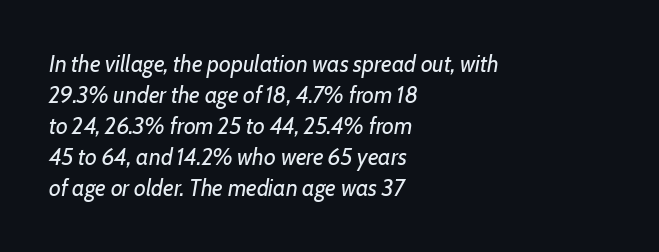
A clean baseline with only descenders dipping below it. Does extra space separate the letters? No, they use regular spacing. The characters are drawn with everyday or finer stroke widths. Tall strokes in this sample are angled rather than plumb. Line beginnings align vertically; line endings do not. Each new line begins a customary step beneath the previous one.
